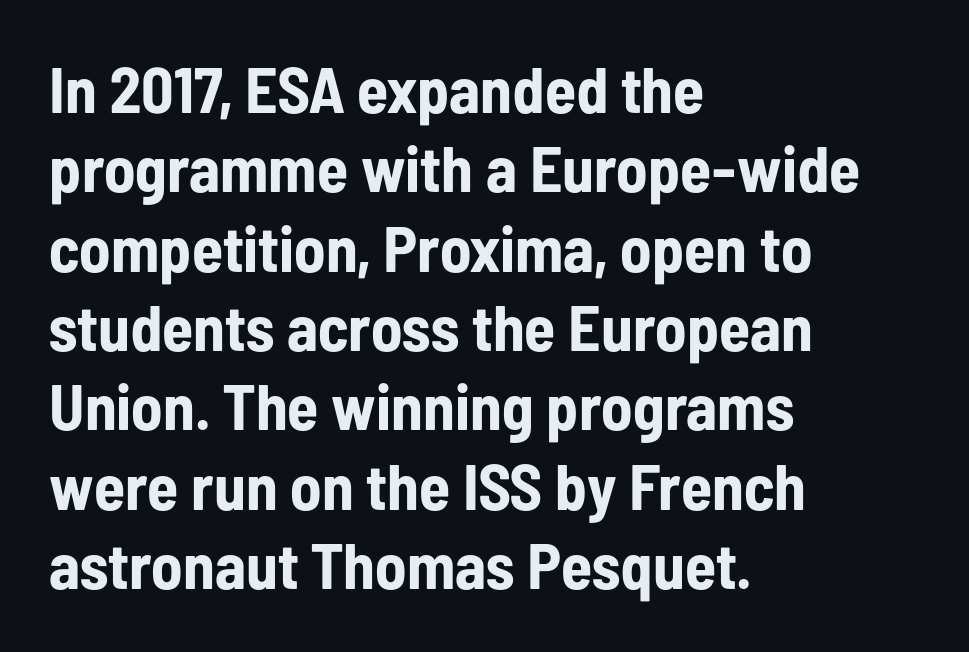
{"serif": "no", "italic": "no", "bold": "yes", "weight": "bold", "width": "condensed", "stroke_contrast": "low", "x_height": "medium", "monospaced": "no", "underline": "no", "align": "left", "line_spacing_ratio": 1.24, "letter_spacing": "normal", "letter_spacing_em": 0.0, "glyph_px": 64}
